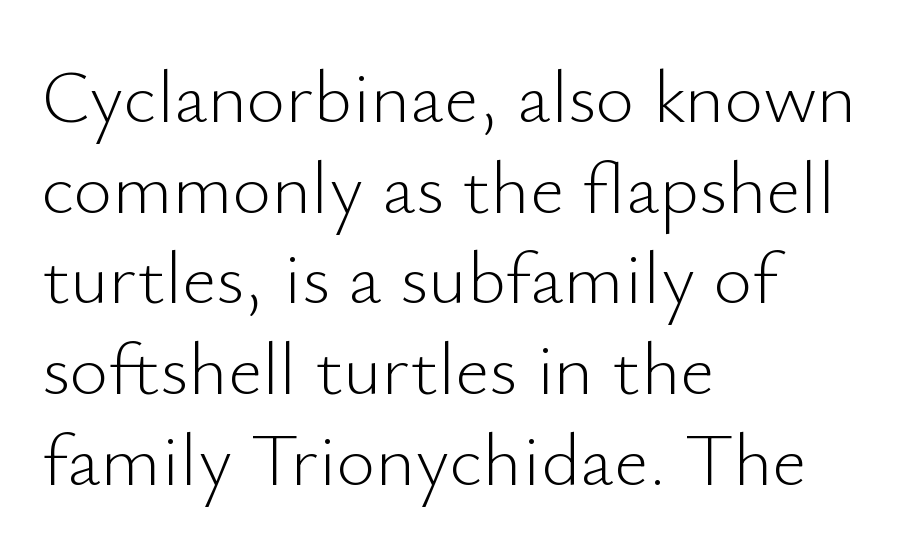
{"serif": "no", "italic": "no", "bold": "no", "weight": "light", "width": "normal", "stroke_contrast": "low", "x_height": "small", "monospaced": "no", "underline": "no", "align": "left", "line_spacing_ratio": 1.21, "letter_spacing": "normal", "letter_spacing_em": 0.0, "glyph_px": 75}
